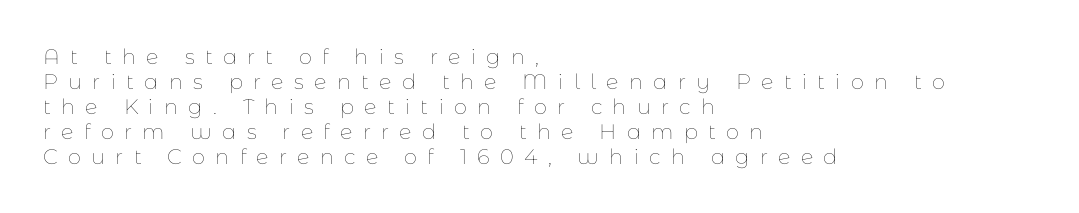
Q: Is the text bold? A: No.
Q: Is the text italic (slanted)? A: No, it is upright.
Q: Is the text underlined? A: No.
Q: How is the paragraph aligned? A: Left-aligned.
Q: Is the spacing between letters normal or unusually wide? A: Unusually wide.
